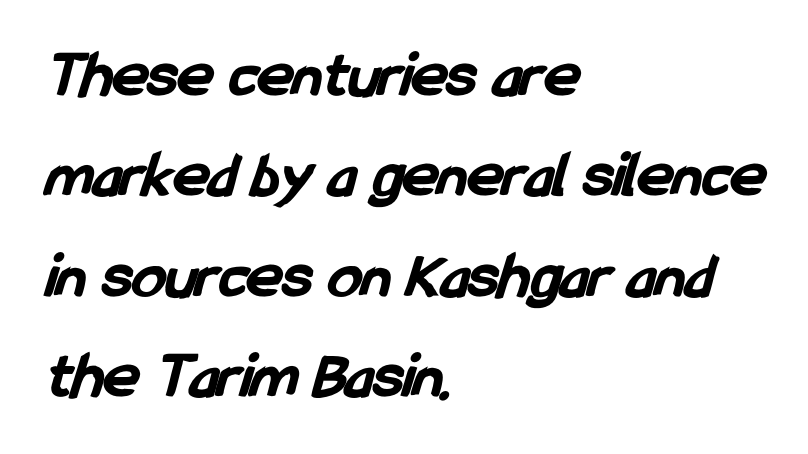
The image shows 67 px bold, condensed sans-serif type; set left-aligned, normal line spacing (1.5x), normal letter spacing, not underlined; low stroke contrast and a medium x-height.
